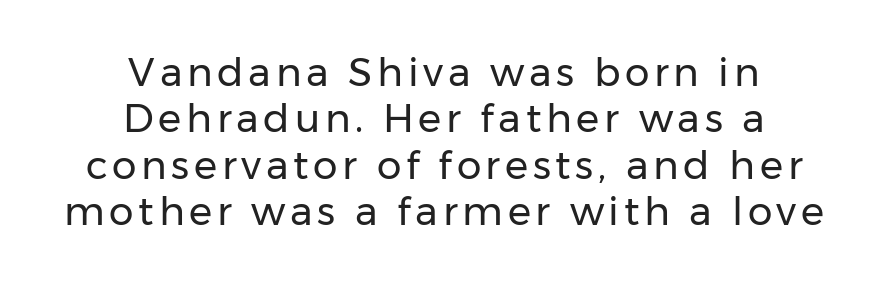
Unbolded letterforms with no extra heft. What kind of face is this? One without serifs — a sans. Only glyphs here, with clear space below each row. This is roman type, the default non-slanted kind. One-word summary of the alignment: center. Here the designer chose a conventional face with non-uniform glyph widths.
